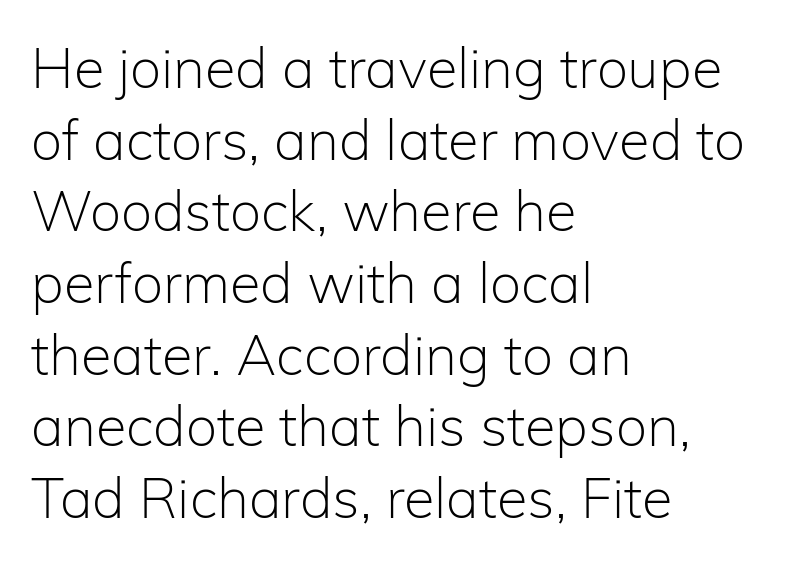
The passage shown is typed in a proportional face where columns would drift. The line-height multiplier appears to be the usual default. The cut favours lightness, reaching ordinary text weight at its darkest. The specimen omits any rule beneath the text block's lines.
